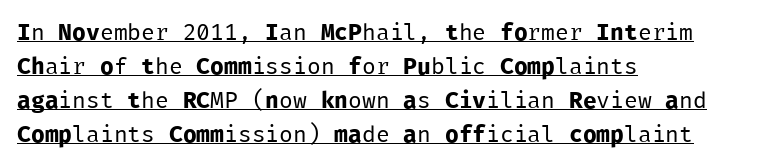
The image shows 23 px text type, upright; set left-aligned, normal line spacing (1.48x), normal letter spacing, underlined.
